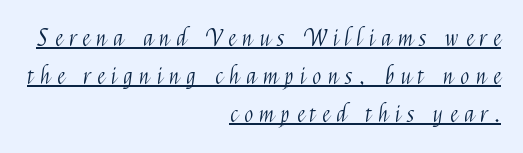
The image shows 23 px text type; set right-aligned, normal line spacing (1.65x), unusually wide letter spacing (+0.3 em), underlined.
